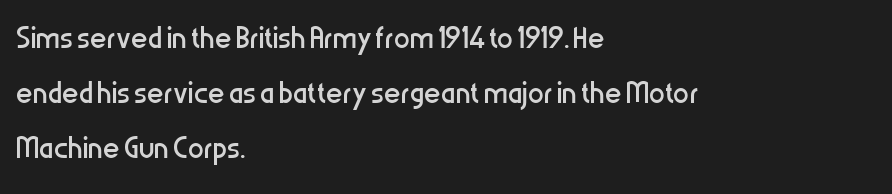
The image shows 40 px regular-weight, condensed sans-serif type, upright; set left-aligned, normal line spacing (1.38x), normal letter spacing, not underlined; low stroke contrast and a medium x-height.
